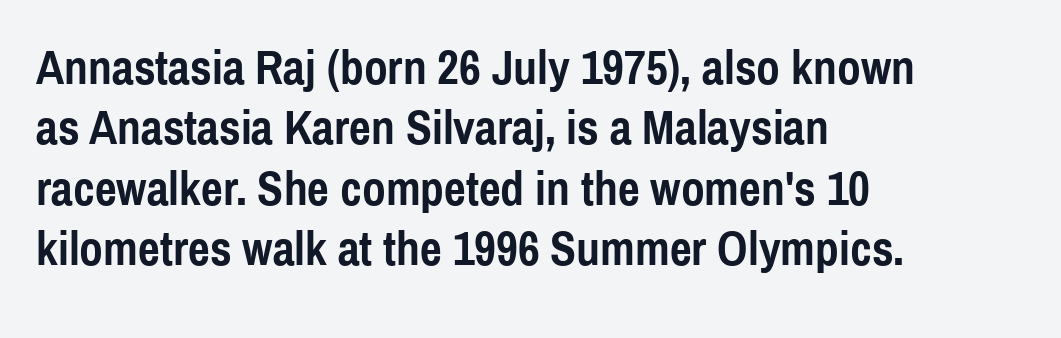
The image shows 48 px semibold, condensed sans-serif type, upright; set left-aligned, normal line spacing (1.26x), normal letter spacing, not underlined; a medium x-height.
